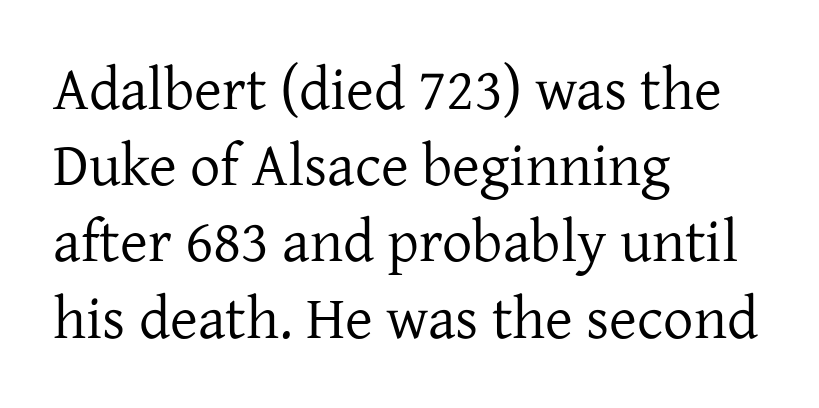
{"serif": "yes", "italic": "no", "bold": "no", "weight": "regular", "width": "normal", "stroke_contrast": "low", "x_height": "medium", "monospaced": "no", "underline": "no", "align": "left", "line_spacing": "normal", "line_spacing_ratio": 1.27, "letter_spacing": "normal", "letter_spacing_em": 0.0, "glyph_px": 60}
